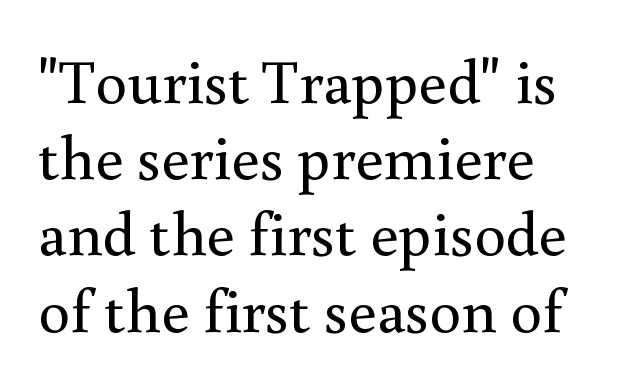
Old-style or modern, the face here clearly has serifs. One-word summary of the alignment: left. A light-to-regular cut is what we see here. Honestly, the letter spacing is just normal — you wouldn't notice it. Proportional: the letters do not fall into vertical columns. No italicization has been applied; the sample stays upright.
